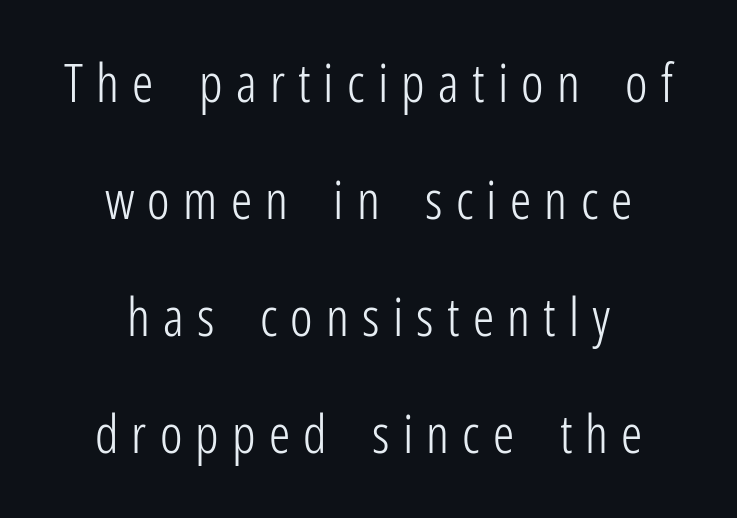
The image shows 53 px light, condensed sans-serif type, upright; set centered, loose line spacing (2.21x), unusually wide letter spacing (+0.25 em), not underlined; low stroke contrast and a medium x-height.
